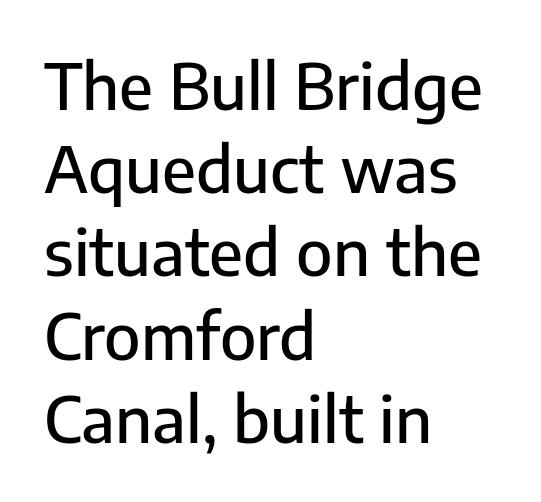
Q: Is the text italic (slanted)? A: No, it is upright.
Q: Is the typeface a serif or a sans-serif typeface? A: Sans-serif.
Q: Is the text underlined? A: No.
Q: How is the paragraph aligned? A: Left-aligned.
Q: Is the spacing between letters normal or unusually wide? A: Normal.
Q: Is the spacing between lines tight, normal or loose? A: Normal.
Q: Width (condensed, normal, or wide)? A: Normal.
Q: Stroke contrast? A: Low.
Q: x-height? A: Medium.
Q: Monospaced? A: No.
